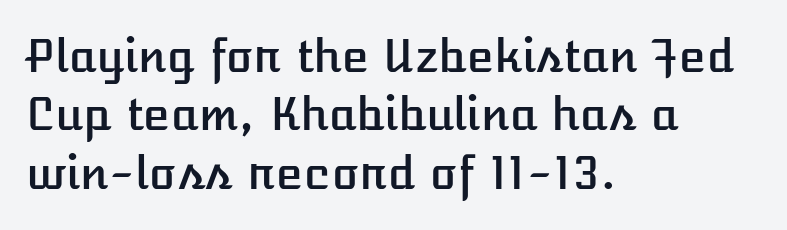
{"italic": "no", "width": "normal", "stroke_contrast": "low", "x_height": "medium", "monospaced": "no", "underline": "no", "align": "left", "line_spacing": "normal", "line_spacing_ratio": 1.3, "letter_spacing": "normal", "letter_spacing_em": 0.0, "glyph_px": 45}
